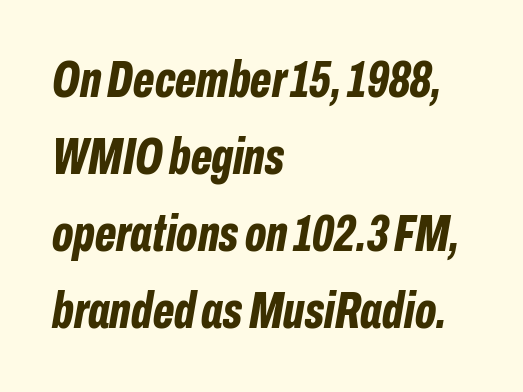
Q: Is the text bold? A: Yes.
Q: Is the text italic (slanted)? A: Yes, it leans right by about 10 degrees.
Q: Is the text underlined? A: No.
Q: How is the paragraph aligned? A: Left-aligned.
Q: Is the spacing between letters normal or unusually wide? A: Normal.
Q: Is the spacing between lines tight, normal or loose? A: Normal.
Q: Width (condensed, normal, or wide)? A: Condensed.
Q: Stroke contrast? A: Low.
Q: x-height? A: Medium.
Q: Monospaced? A: No.
